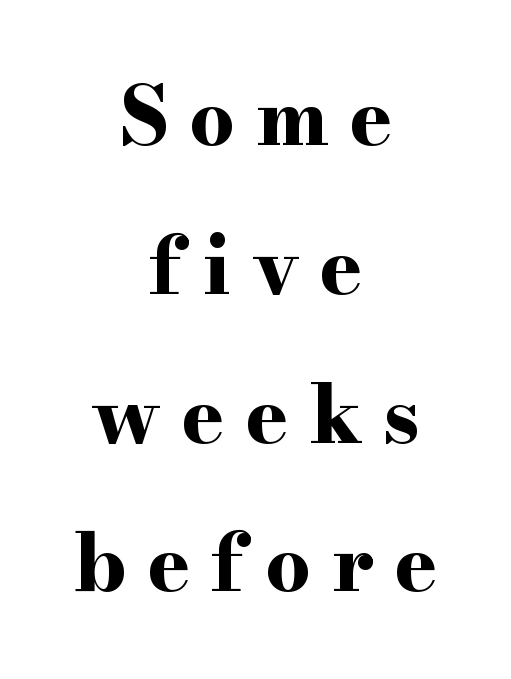
Q: Is the text bold? A: Yes.
Q: Is the text italic (slanted)? A: No, it is upright.
Q: Is the typeface a serif or a sans-serif typeface? A: Serif.
Q: Is the text underlined? A: No.
Q: How is the paragraph aligned? A: Centered.
Q: Is the spacing between letters normal or unusually wide? A: Unusually wide.
Q: Width (condensed, normal, or wide)? A: Wide.
Q: Stroke contrast? A: High.
Q: x-height? A: Small.
Q: Monospaced? A: No.
